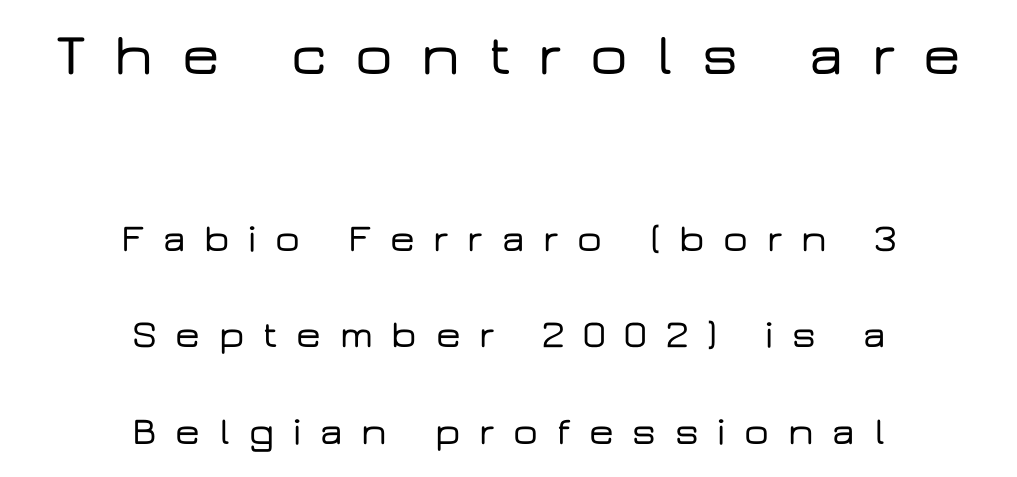
{"serif": "no", "italic": "no", "width": "wide", "stroke_contrast": "low", "x_height": "medium", "monospaced": "no", "underline": "no", "align": "center", "line_spacing": "loose", "line_spacing_ratio": 2.47, "letter_spacing": "wide", "letter_spacing_em": 0.48, "larger_block": "first", "size_ratio": 1.51, "glyph_px": 59}
